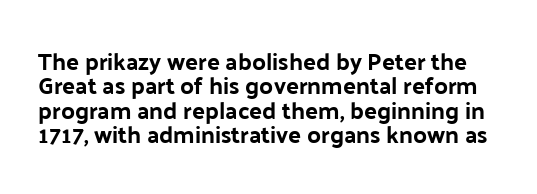
Q: Is the text italic (slanted)? A: No, it is upright.
Q: Is the text underlined? A: No.
Q: Is the spacing between letters normal or unusually wide? A: Normal.
Q: Is the spacing between lines tight, normal or loose? A: Tight.
